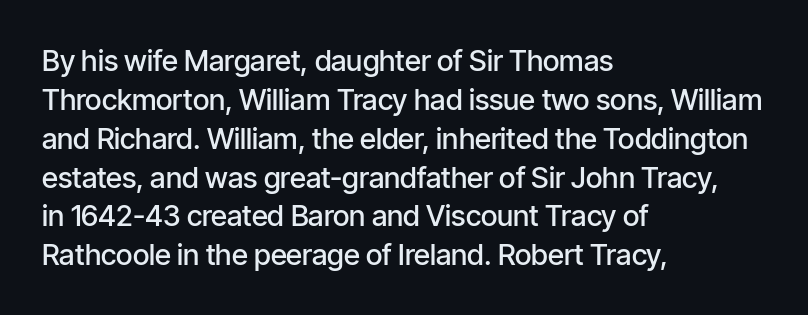
Q: Is the text bold? A: Semi-bold.
Q: Is the text italic (slanted)? A: No, it is upright.
Q: Is the typeface a serif or a sans-serif typeface? A: Sans-serif.
Q: Is the text underlined? A: No.
Q: How is the paragraph aligned? A: Left-aligned.
Q: Is the spacing between letters normal or unusually wide? A: Normal.
Q: Is the spacing between lines tight, normal or loose? A: Normal.
Q: Width (condensed, normal, or wide)? A: Condensed.
Q: Stroke contrast? A: Low.
Q: x-height? A: Medium.
Q: Monospaced? A: No.
